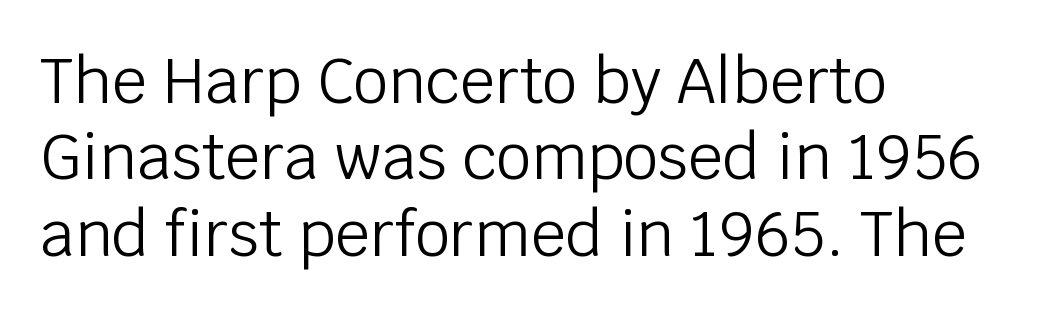
Q: Is the text bold? A: No.
Q: Is the text italic (slanted)? A: No, it is upright.
Q: Is the typeface a serif or a sans-serif typeface? A: Sans-serif.
Q: Is the text underlined? A: No.
Q: How is the paragraph aligned? A: Left-aligned.
Q: Is the spacing between letters normal or unusually wide? A: Normal.
Q: Width (condensed, normal, or wide)? A: Normal.
Q: Stroke contrast? A: Low.
Q: x-height? A: Large.
Q: Monospaced? A: No.
